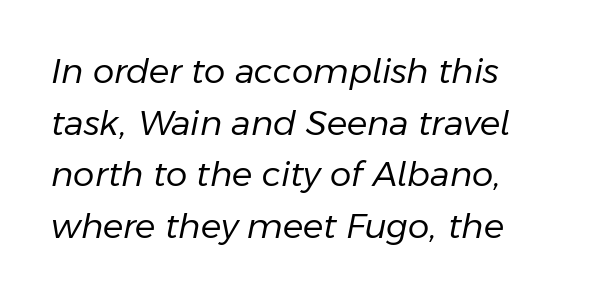
The image shows 34 px regular-weight type, italic (leaning right); set normal line spacing (1.52x), normal letter spacing, not underlined; low stroke contrast and a medium x-height.
